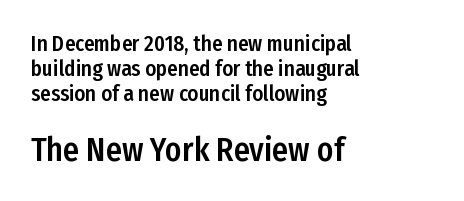
The image shows 32 px condensed sans-serif type, upright; set left-aligned, line spacing 1.18x, normal letter spacing, not underlined; the second (bottom) block is 1.52x larger; low stroke contrast and a medium x-height.
